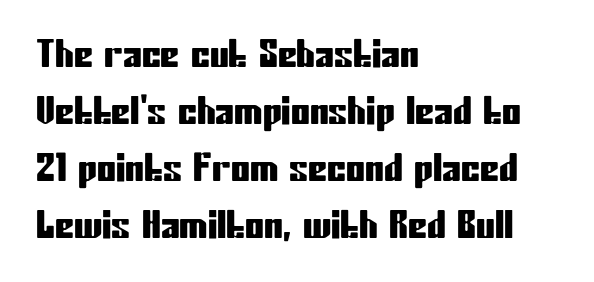
{"serif": "no", "italic": "no", "width": "condensed", "stroke_contrast": "low", "x_height": "medium", "monospaced": "no", "underline": "no", "align": "left", "line_spacing": "normal", "line_spacing_ratio": 1.5, "letter_spacing": "normal", "letter_spacing_em": 0.0, "glyph_px": 38}
